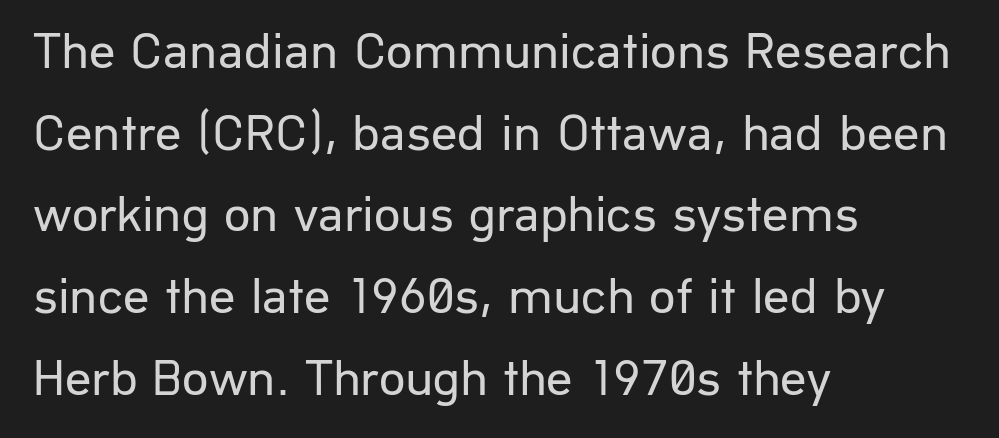
The image shows 52 px regular-weight sans-serif type, upright; set left-aligned, normal line spacing (1.57x), normal letter spacing, not underlined; low stroke contrast and a medium x-height.
